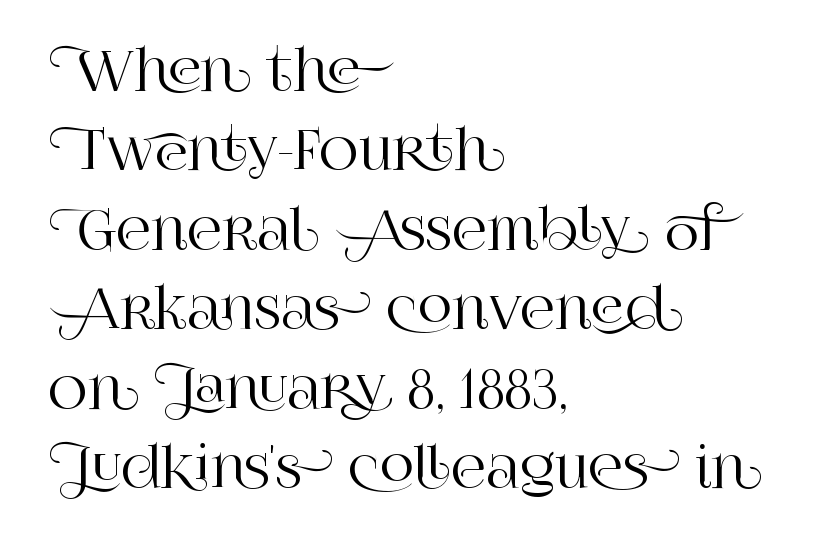
Between one letter and the next there's only the usual sliver of space. A clean baseline with only descenders dipping below it. Vertically, the passage feels balanced, rows spaced as you'd expect. Typographically, this falls in the serif category. Varying glyph widths throughout — classic text-font behaviour.
